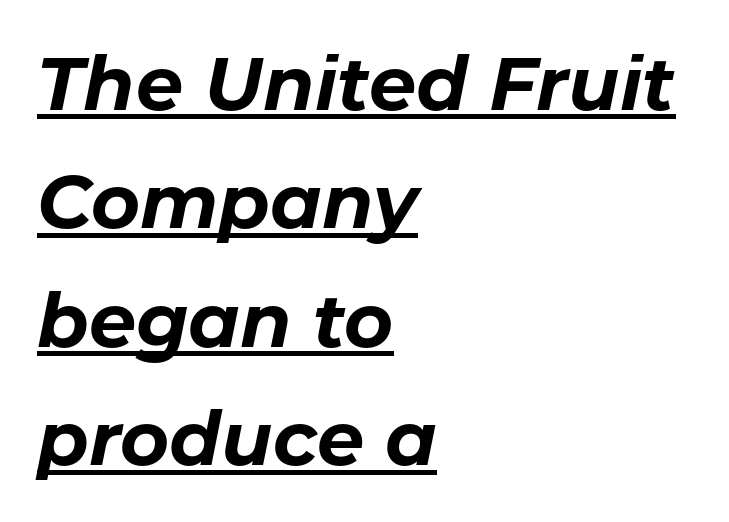
{"italic": "yes", "lean": "right", "slant_degrees": 11, "bold": "yes", "weight": "bold", "width": "normal", "stroke_contrast": "low", "x_height": "medium", "monospaced": "no", "underline": "yes", "align": "left", "line_spacing": "normal", "line_spacing_ratio": 1.58, "letter_spacing": "normal", "letter_spacing_em": 0.0, "glyph_px": 75}
